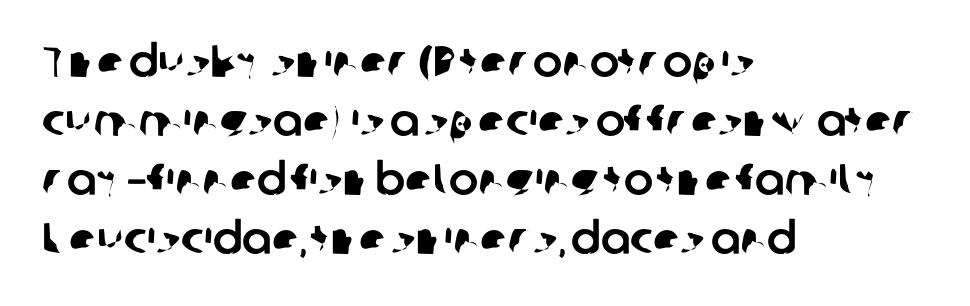
The image shows 44 px sans-serif type; set left-aligned, normal line spacing (1.34x), normal letter spacing, not underlined; low stroke contrast and a medium x-height.
